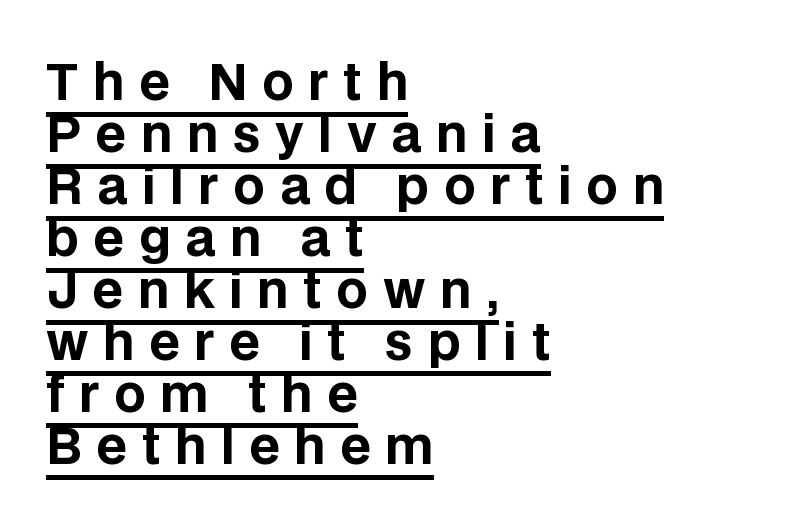
The image shows 49 px bold sans-serif type, upright; set left-aligned, tight line spacing (1.06x), unusually wide letter spacing (+0.3 em), underlined; low stroke contrast and a large x-height.
